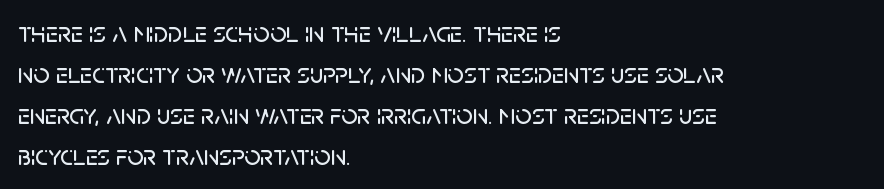
Q: Is the text italic (slanted)? A: No, it is upright.
Q: Is the typeface a serif or a sans-serif typeface? A: Sans-serif.
Q: Is the text underlined? A: No.
Q: How is the paragraph aligned? A: Left-aligned.
Q: Is the spacing between letters normal or unusually wide? A: Normal.
Q: Is the spacing between lines tight, normal or loose? A: Normal.
Q: Width (condensed, normal, or wide)? A: Normal.
Q: Stroke contrast? A: Low.
Q: x-height? A: Large.
Q: Monospaced? A: No.
